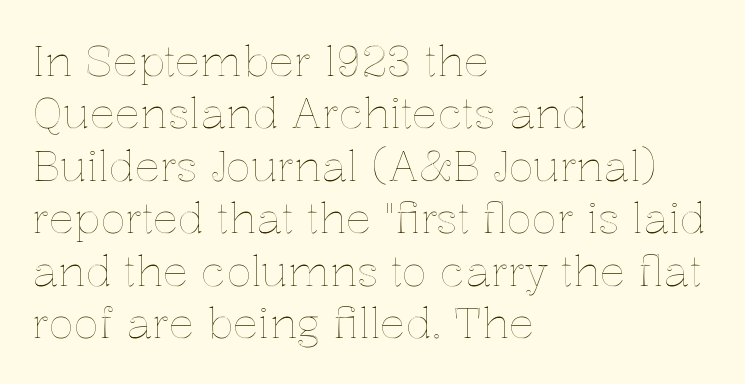
The image shows 42 px text type, upright; set left-aligned, normal line spacing (1.25x), normal letter spacing, not underlined; a medium x-height.
